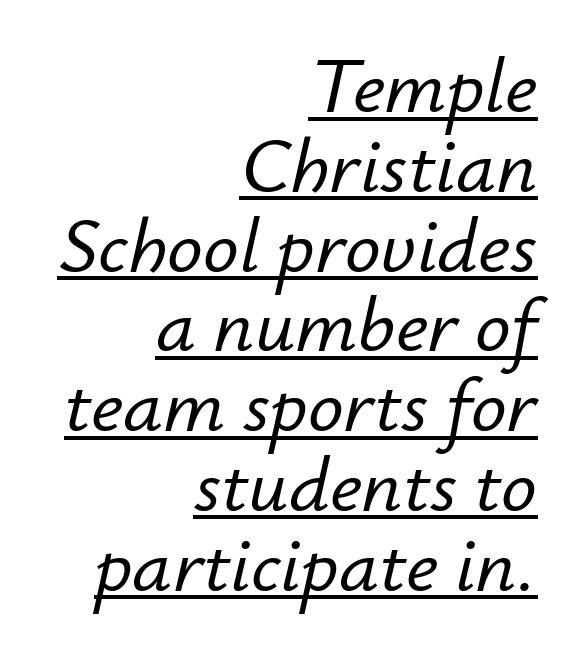
What stands out about the letter spacing? Nothing — it is the standard amount. Notice how a bar underscores the lettering throughout. This rendering uses right alignment, leaving the left contour irregular. Looking at the ascenders, they clearly lean. The leading is snug, giving the passage a crowded texture. Is this a fixed-width face? No — the glyphs have proportional, varying widths.
